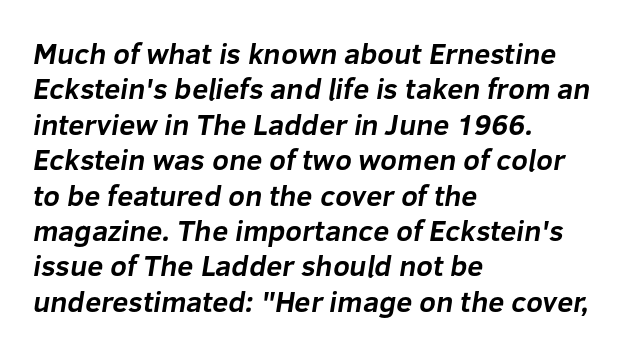
The image shows 29 px bold sans-serif type; set left-aligned, line spacing 1.22x, normal letter spacing, not underlined; low stroke contrast and a medium x-height.
